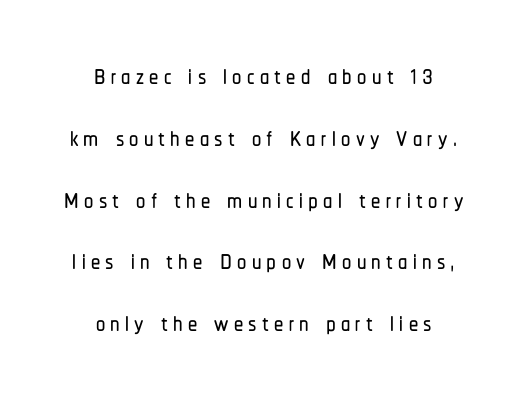
Q: Is the text italic (slanted)? A: No, it is upright.
Q: Is the typeface a serif or a sans-serif typeface? A: Sans-serif.
Q: Is the text underlined? A: No.
Q: How is the paragraph aligned? A: Centered.
Q: Is the spacing between lines tight, normal or loose? A: Normal.
Q: Width (condensed, normal, or wide)? A: Condensed.
Q: Stroke contrast? A: Low.
Q: x-height? A: Medium.
Q: Monospaced? A: No.
